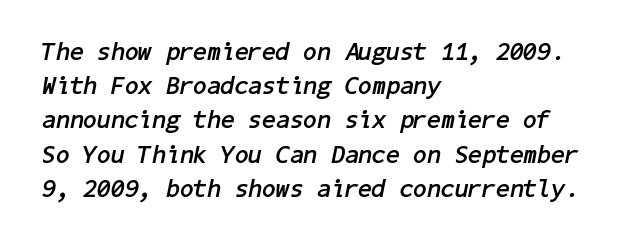
Q: Is the text bold? A: Yes.
Q: Is the text italic (slanted)? A: Yes, it leans right by about 11 degrees.
Q: Is the text underlined? A: No.
Q: How is the paragraph aligned? A: Left-aligned.
Q: Is the spacing between letters normal or unusually wide? A: Normal.
Q: Is the spacing between lines tight, normal or loose? A: Normal.
